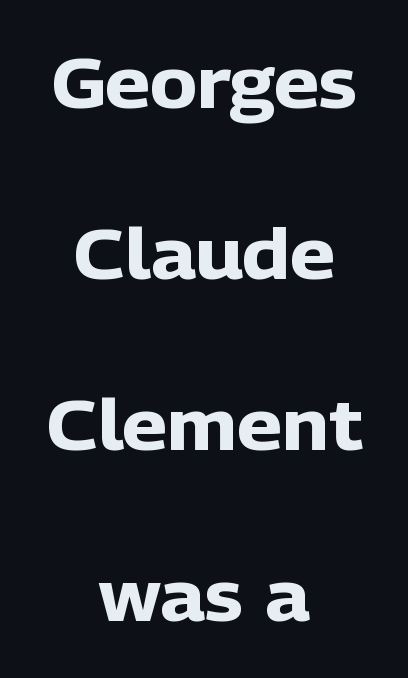
{"serif": "no", "italic": "no", "bold": "yes", "weight": "heavy", "width": "normal", "stroke_contrast": "low", "x_height": "medium", "monospaced": "no", "underline": "no", "align": "center", "line_spacing": "loose", "line_spacing_ratio": 2.41, "letter_spacing": "normal", "letter_spacing_em": 0.0, "glyph_px": 71}
